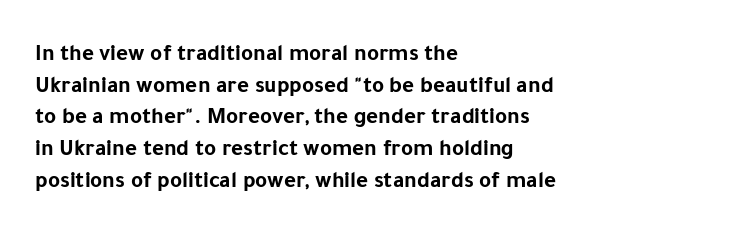
The image shows 23 px bold type, upright; set left-aligned, normal line spacing (1.38x), normal letter spacing, not underlined.
